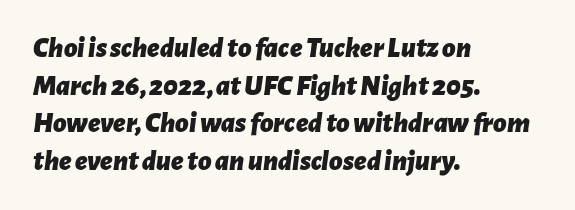
{"italic": "yes", "lean": "right", "slant_degrees": 7, "bold": "yes", "weight": "bold", "width": "normal", "stroke_contrast": "low", "x_height": "medium", "monospaced": "no", "underline": "no", "align": "left", "line_spacing": "normal", "line_spacing_ratio": 1.3, "letter_spacing": "normal", "letter_spacing_em": 0.0, "glyph_px": 29}
